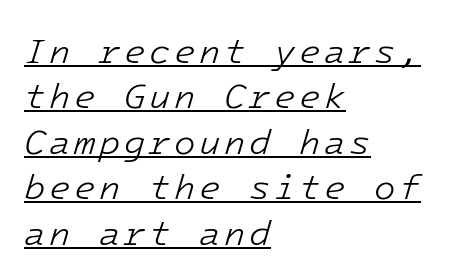
Q: Is the text bold? A: No.
Q: Is the text italic (slanted)? A: Yes, it leans right by about 16 degrees.
Q: Is the text underlined? A: Yes.
Q: How is the paragraph aligned? A: Left-aligned.
Q: Is the spacing between lines tight, normal or loose? A: Normal.
Q: Width (condensed, normal, or wide)? A: Normal.
Q: Stroke contrast? A: Low.
Q: x-height? A: Medium.
Q: Monospaced? A: Yes.
